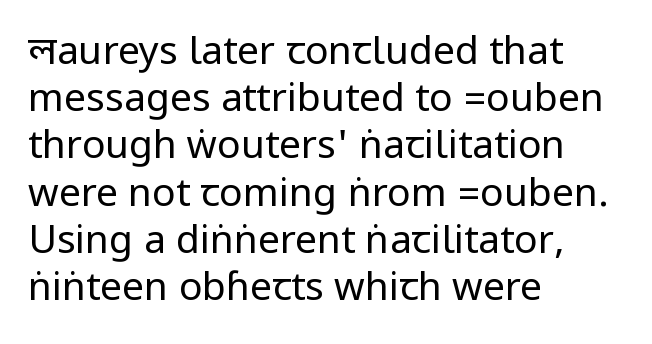
It's the straight-up-and-down kind of type. No extra tracking has been applied to these lines. A quiet, ordinary-to-light weight characterises the typeface. A classic flush-left, rag-right setting is used for this passage. The zone under the glyphs is completely vacant.
